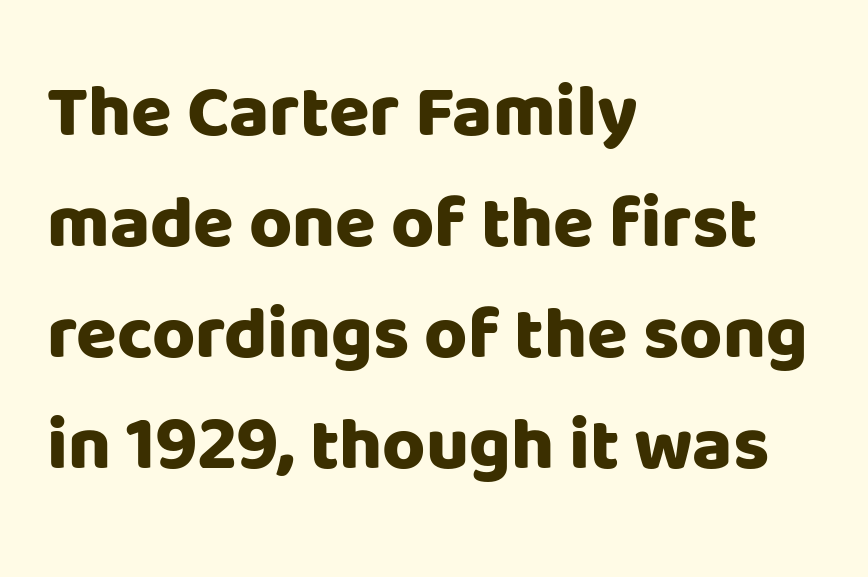
Q: Is the text bold? A: Yes.
Q: Is the text italic (slanted)? A: No, it is upright.
Q: Is the typeface a serif or a sans-serif typeface? A: Sans-serif.
Q: Is the text underlined? A: No.
Q: How is the paragraph aligned? A: Left-aligned.
Q: Is the spacing between letters normal or unusually wide? A: Normal.
Q: Is the spacing between lines tight, normal or loose? A: Normal.
Q: Width (condensed, normal, or wide)? A: Normal.
Q: Stroke contrast? A: Low.
Q: x-height? A: Large.
Q: Monospaced? A: No.
